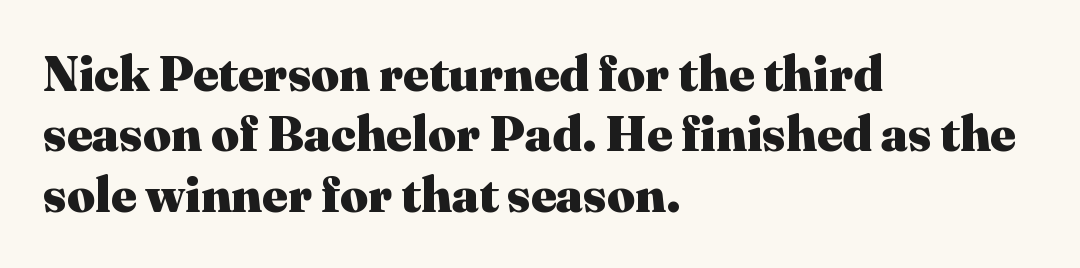
Examine the stroke ends and you'll spot serifs. Reading down the block, your eye returns to a fixed left position each line. The letters stand straight up with perfectly vertical stems. Spacing verdict: proportional, widths tailored to each character.
